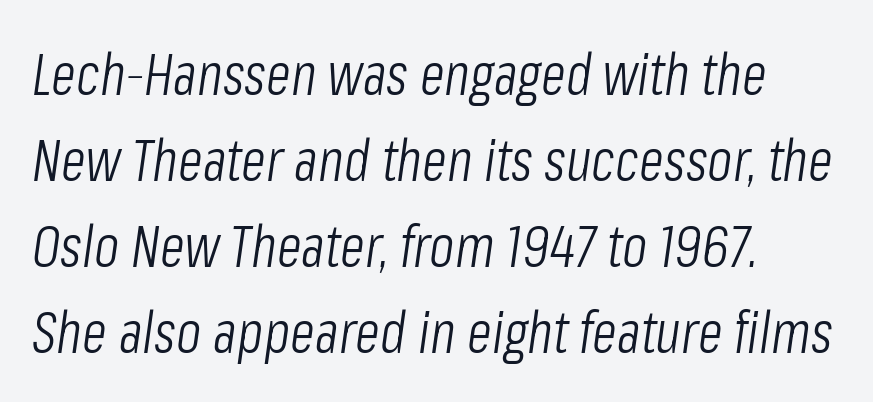
The image shows 58 px light, condensed type, italic (leaning right); set left-aligned, normal line spacing (1.48x), normal letter spacing, not underlined; low stroke contrast and a medium x-height.
